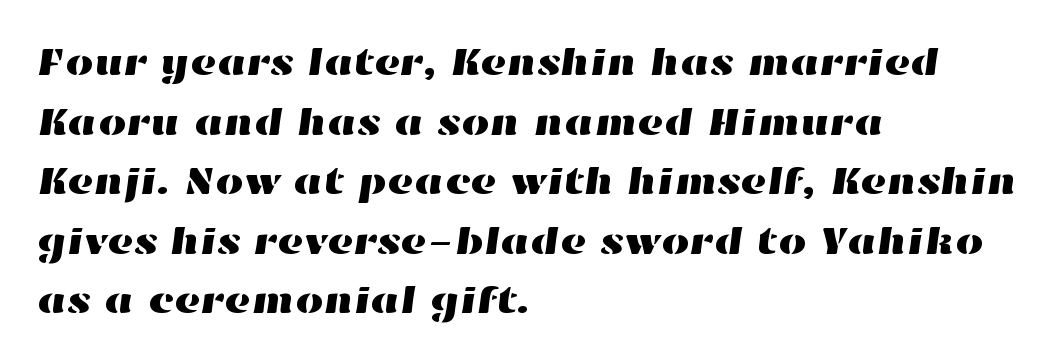
Q: Is the text underlined? A: No.
Q: How is the paragraph aligned? A: Left-aligned.
Q: Is the spacing between letters normal or unusually wide? A: Normal.
Q: Is the spacing between lines tight, normal or loose? A: Normal.
Q: Width (condensed, normal, or wide)? A: Wide.
Q: Stroke contrast? A: High.
Q: x-height? A: Medium.
Q: Monospaced? A: No.
